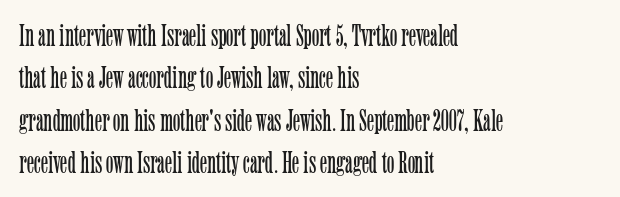
{"serif": "yes", "italic": "no", "bold": "no", "weight": "light", "width": "condensed", "stroke_contrast": "low", "x_height": "medium", "monospaced": "no", "underline": "no", "align": "left", "line_spacing": "normal", "line_spacing_ratio": 1.37, "letter_spacing": "normal", "letter_spacing_em": 0.0, "glyph_px": 31}
